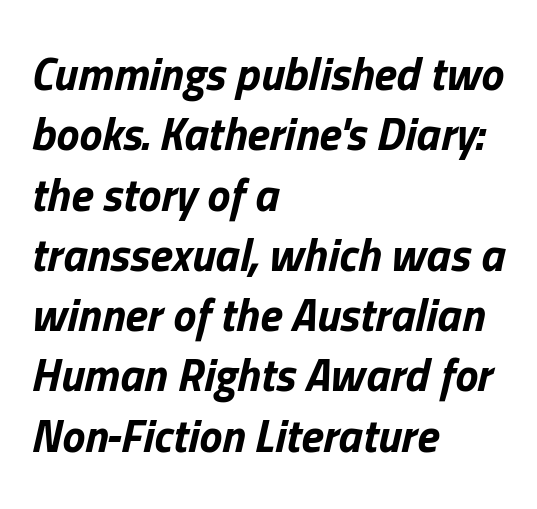
The image shows 46 px bold type, italic (leaning right); set left-aligned, normal line spacing (1.31x), normal letter spacing, not underlined; low stroke contrast and a medium x-height.
